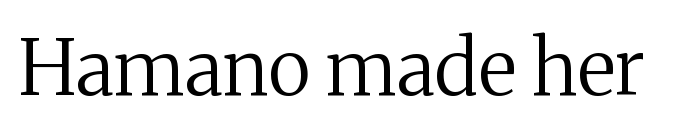
Q: Is the text bold? A: No.
Q: Is the text italic (slanted)? A: No, it is upright.
Q: Is the typeface a serif or a sans-serif typeface? A: Serif.
Q: Is the text underlined? A: No.
Q: Is the spacing between letters normal or unusually wide? A: Normal.
Q: Width (condensed, normal, or wide)? A: Normal.
Q: Stroke contrast? A: Medium.
Q: x-height? A: Medium.
Q: Monospaced? A: No.
